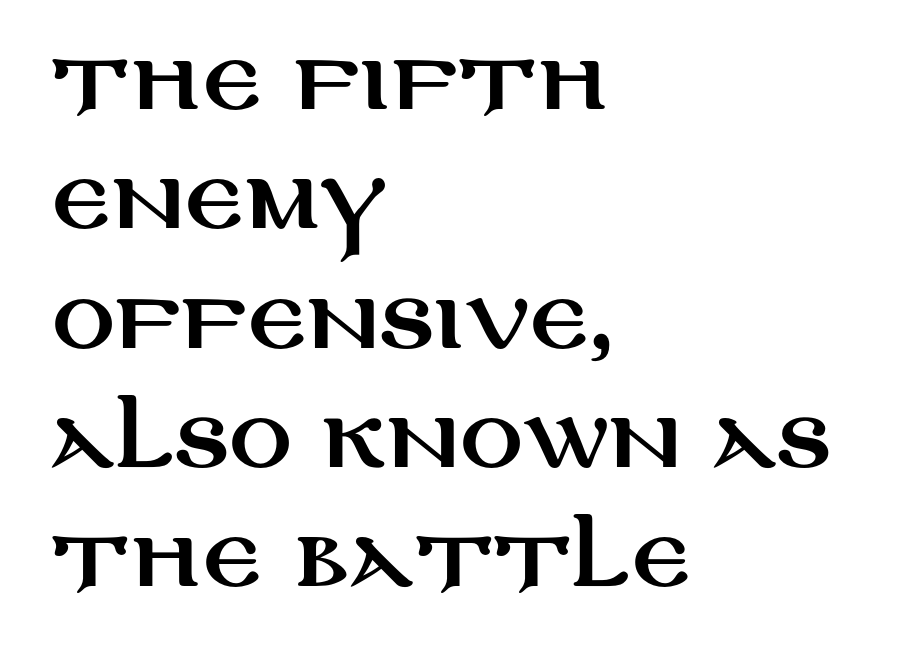
{"serif": "no", "italic": "no", "width": "wide", "stroke_contrast": "medium", "x_height": "large", "monospaced": "no", "underline": "no", "align": "left", "line_spacing": "normal", "line_spacing_ratio": 1.53, "letter_spacing": "normal", "letter_spacing_em": 0.0, "glyph_px": 78}
